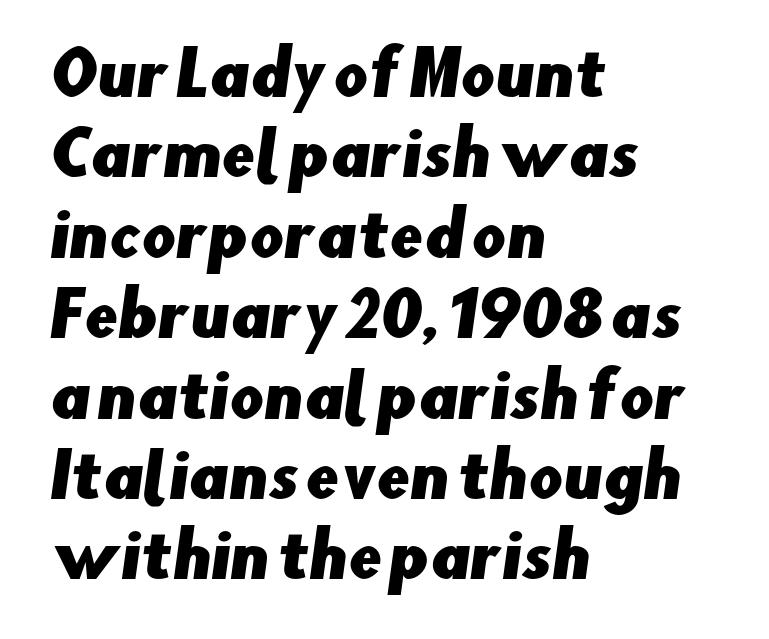
Q: Is the typeface a serif or a sans-serif typeface? A: Sans-serif.
Q: Is the text underlined? A: No.
Q: How is the paragraph aligned? A: Left-aligned.
Q: Is the spacing between letters normal or unusually wide? A: Normal.
Q: Is the spacing between lines tight, normal or loose? A: Normal.
Q: Width (condensed, normal, or wide)? A: Normal.
Q: Stroke contrast? A: Low.
Q: x-height? A: Small.
Q: Monospaced? A: No.
